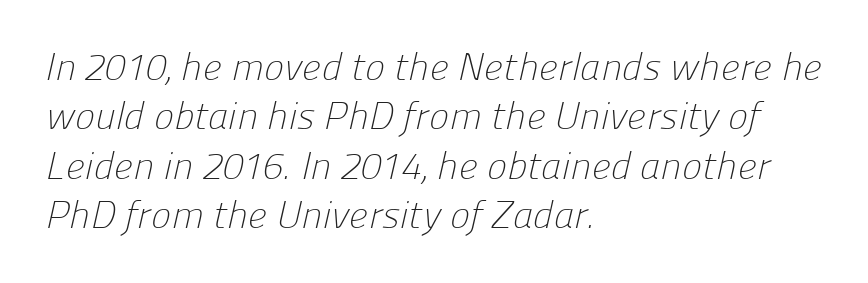
Q: Is the text bold? A: No.
Q: Is the typeface a serif or a sans-serif typeface? A: Sans-serif.
Q: Is the text underlined? A: No.
Q: How is the paragraph aligned? A: Left-aligned.
Q: Is the spacing between letters normal or unusually wide? A: Normal.
Q: Is the spacing between lines tight, normal or loose? A: Normal.
Q: Width (condensed, normal, or wide)? A: Normal.
Q: Stroke contrast? A: Low.
Q: x-height? A: Medium.
Q: Monospaced? A: No.
